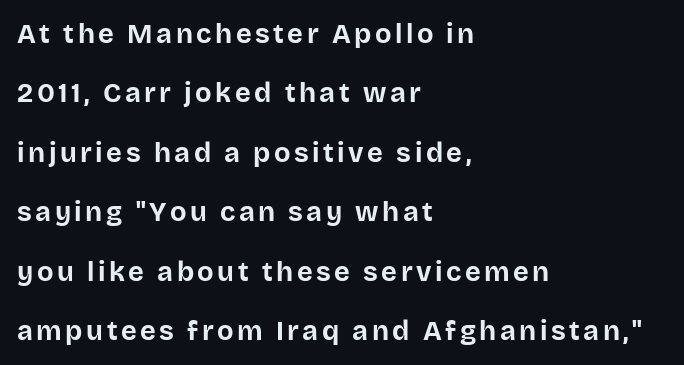
Q: Is the text bold? A: Yes.
Q: Is the text italic (slanted)? A: No, it is upright.
Q: Is the text underlined? A: No.
Q: How is the paragraph aligned? A: Left-aligned.
Q: Is the spacing between lines tight, normal or loose? A: Loose.
